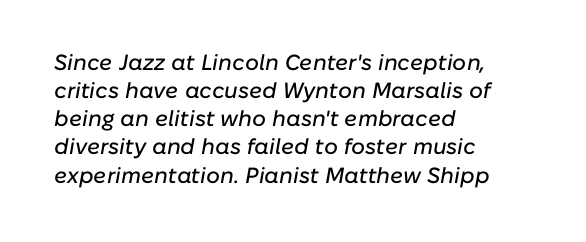
Q: Is the text italic (slanted)? A: Yes, it leans right by about 10 degrees.
Q: Is the text underlined? A: No.
Q: How is the paragraph aligned? A: Left-aligned.
Q: Is the spacing between letters normal or unusually wide? A: Normal.
Q: Is the spacing between lines tight, normal or loose? A: Normal.
